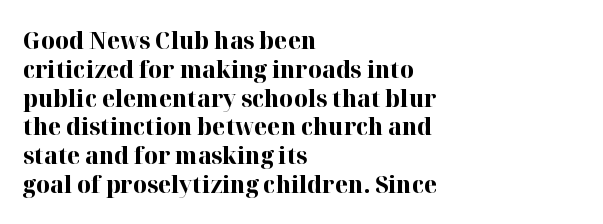
Q: Is the text bold? A: Yes.
Q: Is the text italic (slanted)? A: No, it is upright.
Q: Is the text underlined? A: No.
Q: How is the paragraph aligned? A: Left-aligned.
Q: Is the spacing between letters normal or unusually wide? A: Normal.
